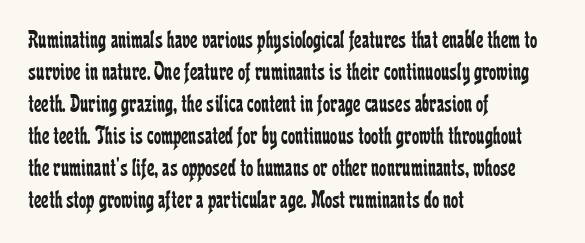
Q: Is the text bold? A: No.
Q: Is the text italic (slanted)? A: No, it is upright.
Q: Is the text underlined? A: No.
Q: How is the paragraph aligned? A: Left-aligned.
Q: Is the spacing between letters normal or unusually wide? A: Normal.
